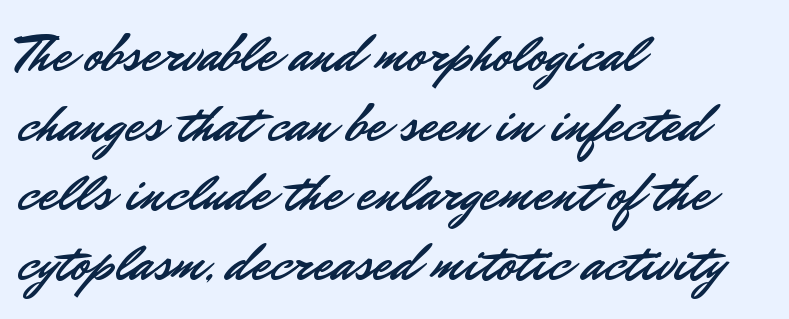
Honestly, the letter spacing is just normal — you wouldn't notice it. Caption: multi-line text, flush left, ragged right. Underline: absent. To sum up the face: it is a sans, with no serifs. The line-height multiplier appears to be the usual default.
